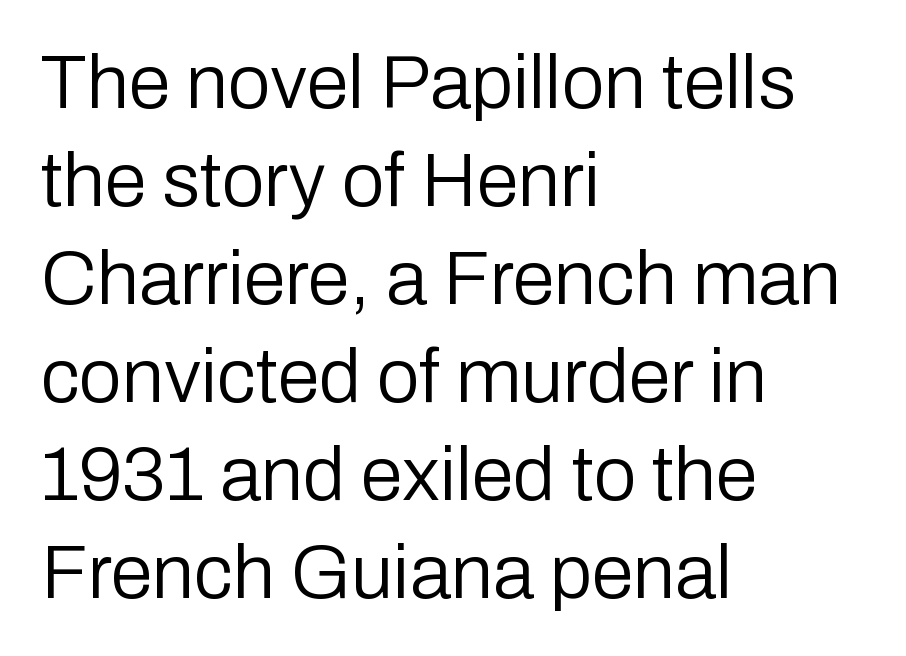
It's the straight-up-and-down kind of type. Is there much room between lines? A standard amount, neither cramped nor airy. Nothing heavy about these letters — not bold at all. Here the designer chose a conventional face with non-uniform glyph widths. Look at the tracking — it's just the regular setting, nothing added. Grotesque or geometric, the face here clearly has no serifs.
